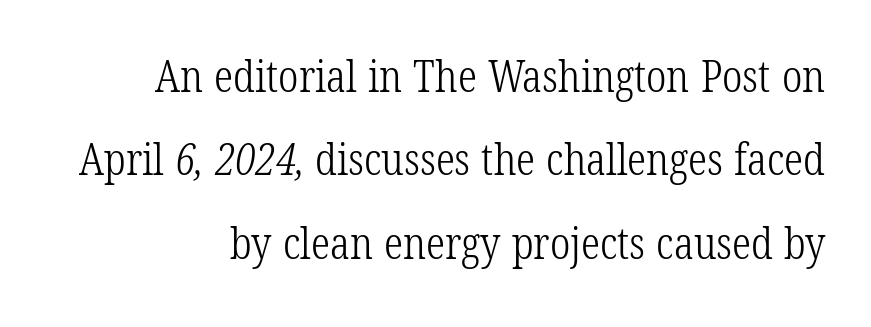
The image shows 43 px light, condensed serif type; set loose line spacing (1.94x), normal letter spacing, not underlined; low stroke contrast and a medium x-height.
